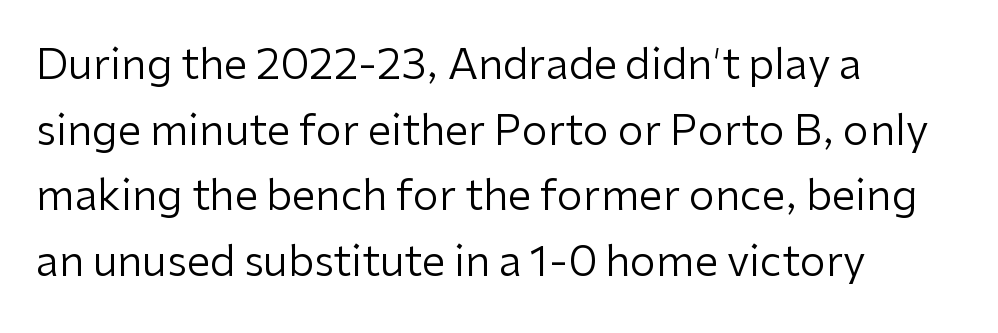
Q: Is the text bold? A: No.
Q: Is the text italic (slanted)? A: No, it is upright.
Q: Is the typeface a serif or a sans-serif typeface? A: Sans-serif.
Q: Is the text underlined? A: No.
Q: How is the paragraph aligned? A: Left-aligned.
Q: Is the spacing between letters normal or unusually wide? A: Normal.
Q: Is the spacing between lines tight, normal or loose? A: Normal.
Q: Width (condensed, normal, or wide)? A: Normal.
Q: Stroke contrast? A: Low.
Q: x-height? A: Medium.
Q: Monospaced? A: No.
